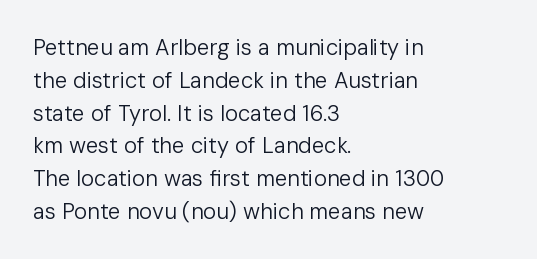
Q: Is the text bold? A: No.
Q: Is the text italic (slanted)? A: No, it is upright.
Q: Is the text underlined? A: No.
Q: How is the paragraph aligned? A: Left-aligned.
Q: Is the spacing between letters normal or unusually wide? A: Normal.
Q: Is the spacing between lines tight, normal or loose? A: Normal.
